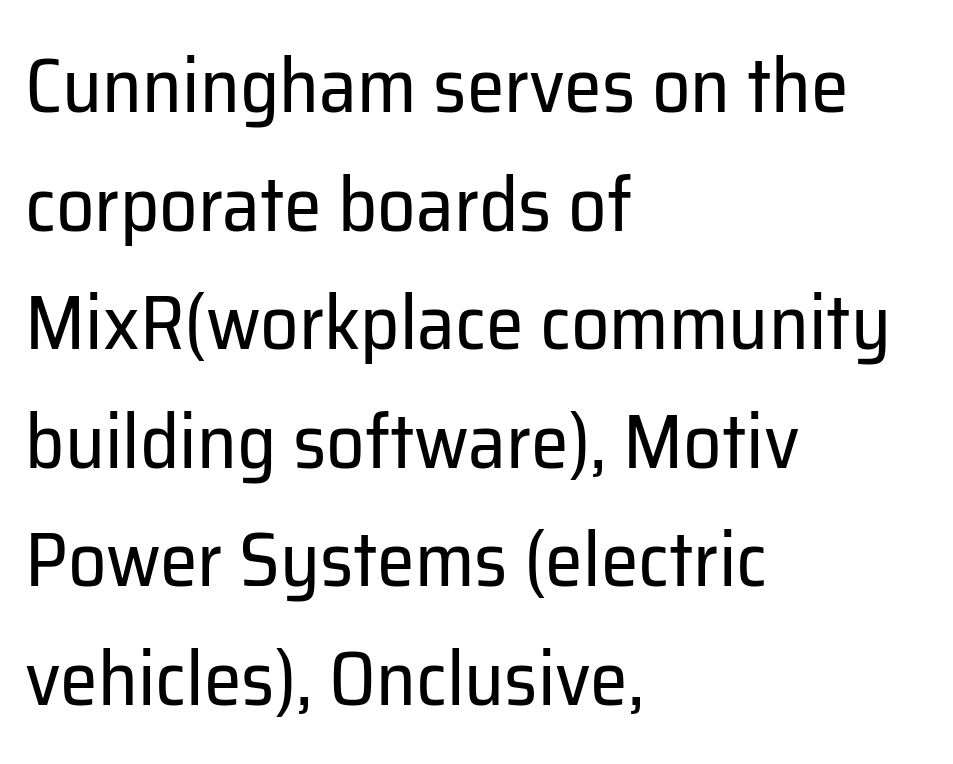
{"serif": "no", "italic": "no", "bold": "no", "weight": "regular", "width": "normal", "stroke_contrast": "low", "x_height": "medium", "monospaced": "no", "underline": "no", "align": "left", "line_spacing": "normal", "line_spacing_ratio": 1.56, "letter_spacing": "normal", "letter_spacing_em": 0.0, "glyph_px": 76}
